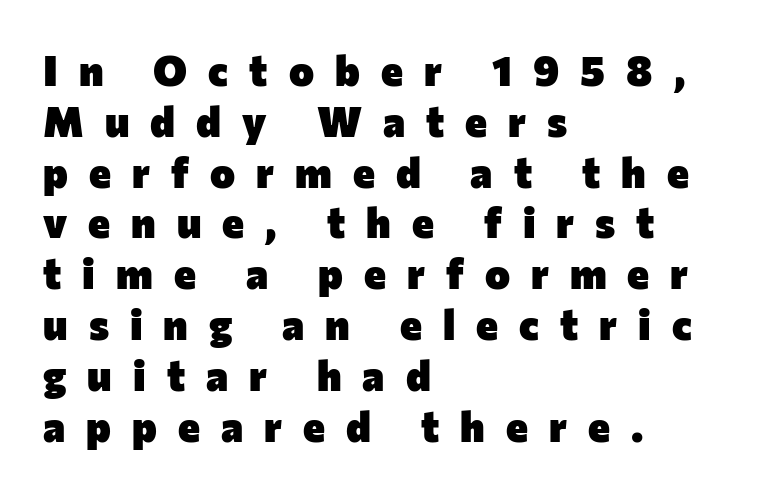
{"serif": "no", "italic": "no", "bold": "yes", "weight": "heavy", "width": "normal", "stroke_contrast": "low", "x_height": "medium", "monospaced": "no", "underline": "no", "align": "left", "line_spacing_ratio": 1.21, "letter_spacing": "wide", "letter_spacing_em": 0.5, "glyph_px": 42}
